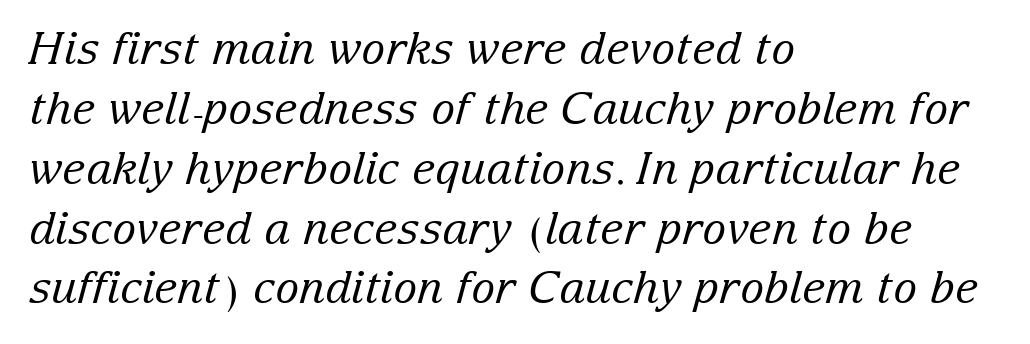
The image shows 45 px regular-weight serif type, italic (leaning right); set left-aligned, normal line spacing (1.33x), normal letter spacing, not underlined; low stroke contrast and a medium x-height.
